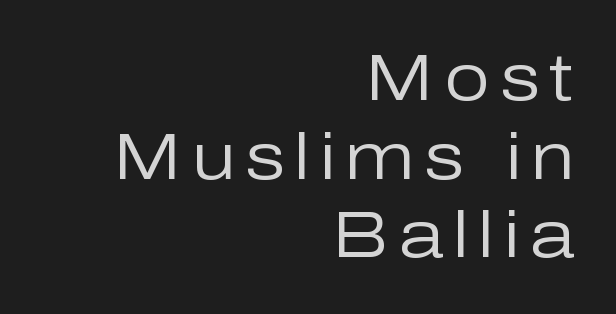
The image shows 65 px regular-weight sans-serif type, upright; set right-aligned, line spacing 1.21x, not underlined; low stroke contrast and a medium x-height.
